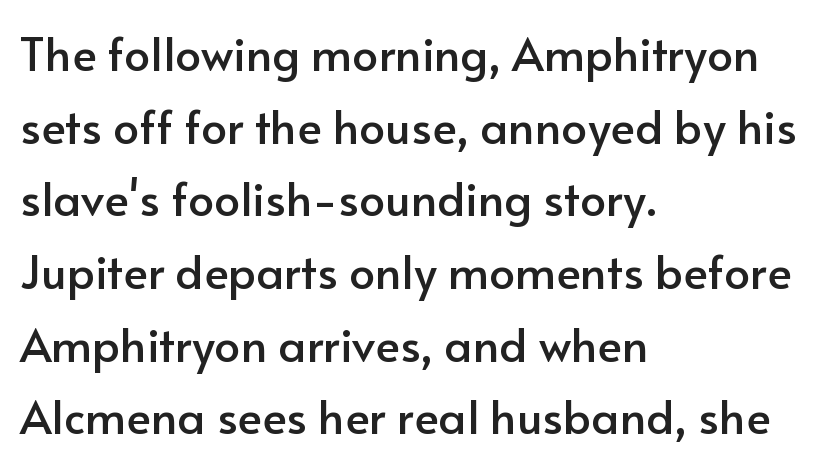
{"serif": "no", "italic": "no", "width": "normal", "stroke_contrast": "low", "x_height": "small", "monospaced": "no", "underline": "no", "align": "left", "line_spacing": "normal", "line_spacing_ratio": 1.58, "letter_spacing": "normal", "letter_spacing_em": 0.0, "glyph_px": 46}
